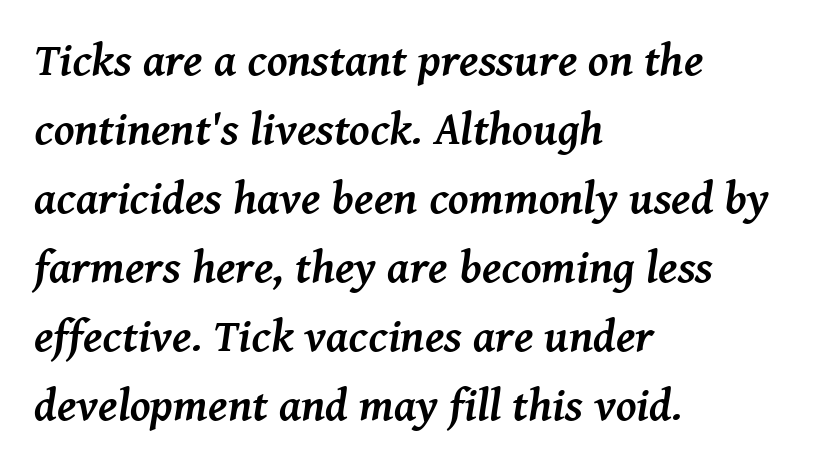
The image shows 46 px semibold serif type, italic (leaning right); set left-aligned, normal line spacing (1.5x), normal letter spacing, not underlined; medium stroke contrast and a medium x-height.
